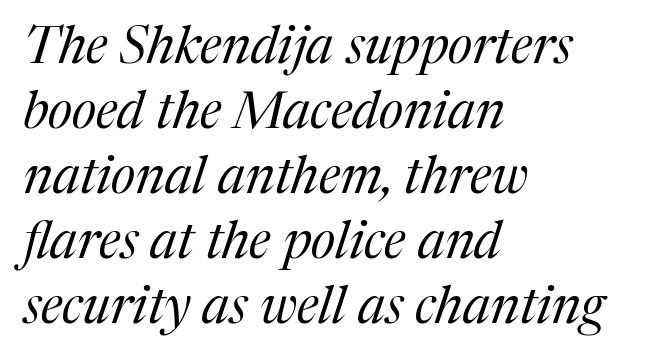
{"serif": "yes", "italic": "yes", "lean": "right", "slant_degrees": 17, "bold": "no", "weight": "regular", "width": "normal", "stroke_contrast": "medium", "x_height": "medium", "monospaced": "no", "underline": "no", "align": "left", "line_spacing": "normal", "line_spacing_ratio": 1.25, "letter_spacing": "normal", "letter_spacing_em": 0.0, "glyph_px": 52}
